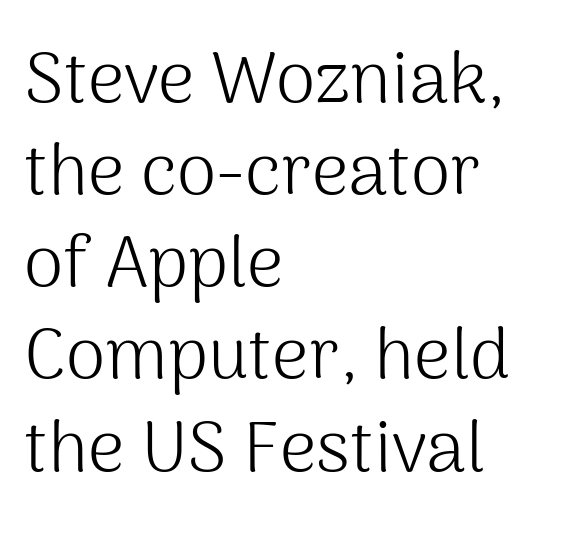
Q: Is the text bold? A: No.
Q: Is the text italic (slanted)? A: No, it is upright.
Q: Is the typeface a serif or a sans-serif typeface? A: Sans-serif.
Q: Is the text underlined? A: No.
Q: How is the paragraph aligned? A: Left-aligned.
Q: Is the spacing between letters normal or unusually wide? A: Normal.
Q: Is the spacing between lines tight, normal or loose? A: Normal.
Q: Width (condensed, normal, or wide)? A: Normal.
Q: Stroke contrast? A: Medium.
Q: x-height? A: Medium.
Q: Monospaced? A: No.
